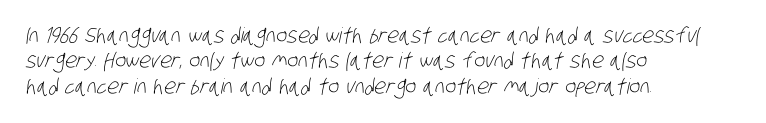
Stem width sits at or under what a default text font uses. Underline: absent. Does extra space separate the letters? No, they use regular spacing. Left-aligned paragraph, ragged on the right.
